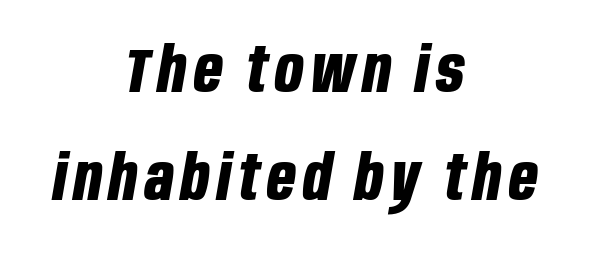
Does the copy run flush right? No — it is centered line by line. Each letter keeps its own natural width here, so spacing adapts to shape. An italicized treatment has been applied to the whole sample. Weight: bold. Words float on clear page, feet unadorned.
